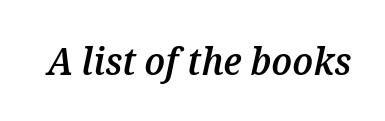
The image shows 38 px semibold type, italic (leaning right); set normal letter spacing, not underlined; medium stroke contrast and a medium x-height.
